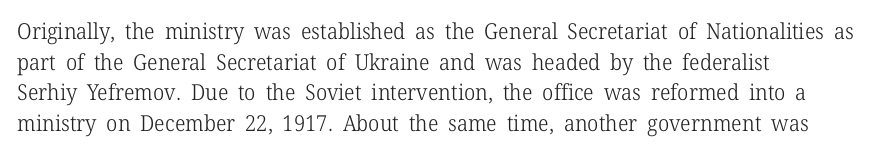
{"italic": "no", "bold": "no", "underline": "no", "align": "left", "line_spacing": "normal", "line_spacing_ratio": 1.39, "letter_spacing": "normal", "letter_spacing_em": 0.0, "glyph_px": 22}
